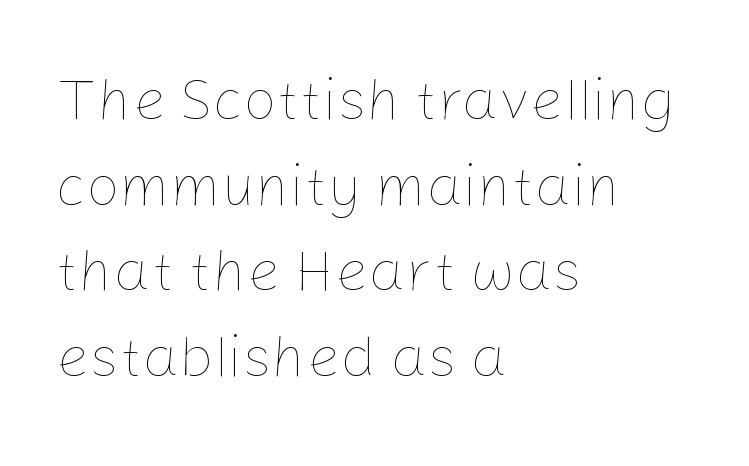
Baseline-to-baseline distance is the conventional proportion of letter height. There is no visible air inserted between adjacent glyphs. Honestly, there is no underline to notice here at all. The typesetter chose a ragged-right arrangement here. Posture: straight, roman, zero tilt.
